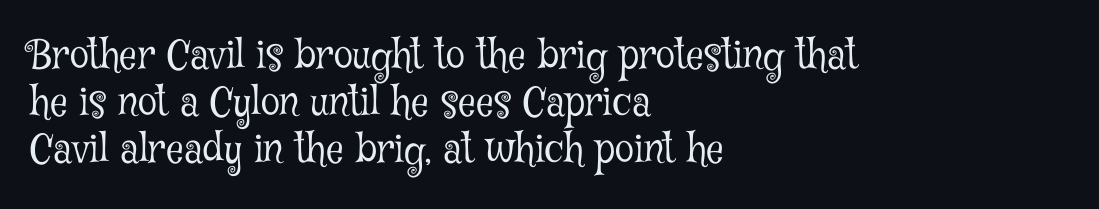
{"serif": "yes", "italic": "no", "bold": "no", "weight": "light", "width": "condensed", "stroke_contrast": "low", "x_height": "medium", "monospaced": "no", "underline": "no", "align": "left", "line_spacing_ratio": 1.21, "letter_spacing": "normal", "letter_spacing_em": 0.0, "glyph_px": 39}
